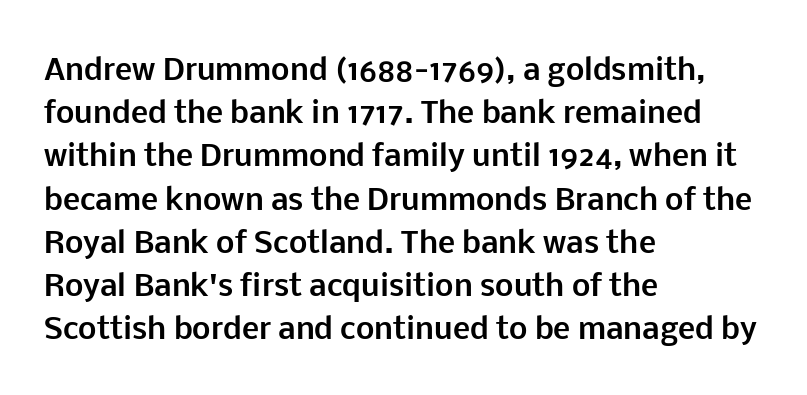
A bare baseline throughout the passage. A typesetter would mark this as roman, not italic. Note the varied advance widths — an 'i' is clearly narrower than an 'm'. Successive baselines arrive at the customary interval. The rendering shows plain stroke endings on the letterforms — a sans-serif design.
